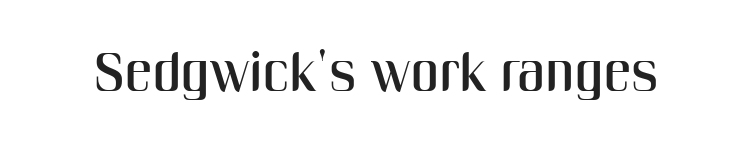
Note the varied advance widths — an 'i' is clearly narrower than an 'm'. Tall strokes in this sample are plumb rather than angled. The gap between lines stays unmarked. In terms of letterspacing, this is plain default setting.
